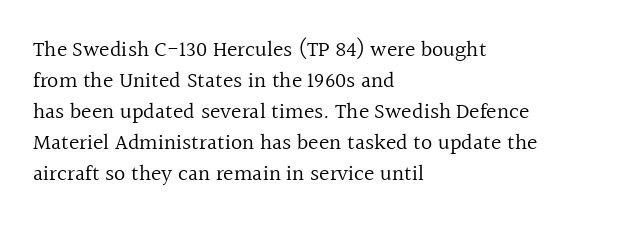
The image shows 22 px text type, upright; set left-aligned, normal line spacing (1.41x), normal letter spacing, not underlined.
